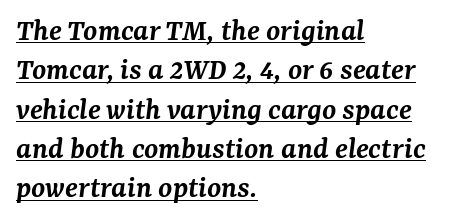
Q: Is the text bold? A: Semi-bold.
Q: Is the text italic (slanted)? A: Yes, it leans right by about 7 degrees.
Q: Is the typeface a serif or a sans-serif typeface? A: Serif.
Q: Is the text underlined? A: Yes.
Q: How is the paragraph aligned? A: Left-aligned.
Q: Is the spacing between letters normal or unusually wide? A: Normal.
Q: Width (condensed, normal, or wide)? A: Normal.
Q: Stroke contrast? A: Medium.
Q: x-height? A: Medium.
Q: Monospaced? A: No.
